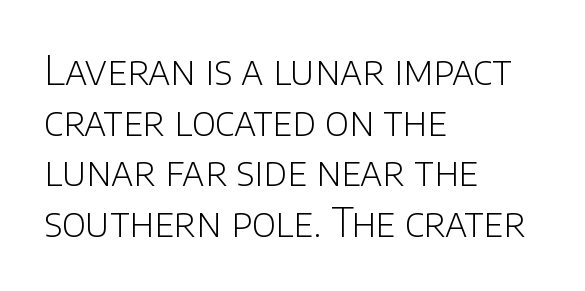
The image shows 39 px light sans-serif type, upright; set left-aligned, normal line spacing (1.3x), normal letter spacing, not underlined; low stroke contrast and a large x-height.
